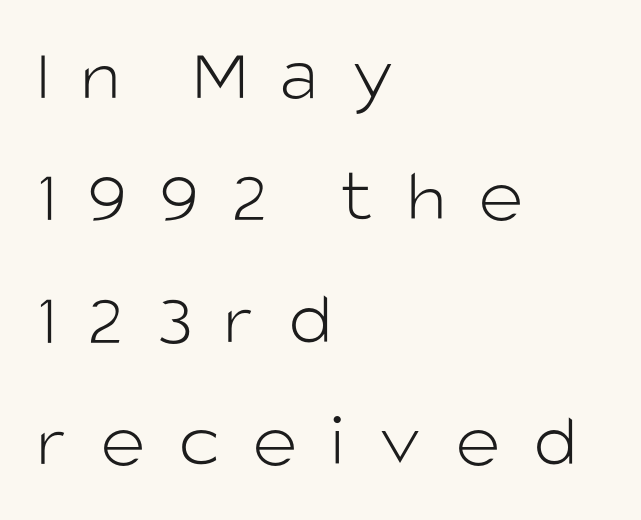
When letters stand straight like this, we call the style roman or upright. Do the characters align in a grid? No, the font is proportional. Every row of glyphs begins at an identical x-position on the left. The font sits on the lighter half of the weight spectrum, regular included. This rendering features lettering with no underline. A typesetter would label this face a sans.
